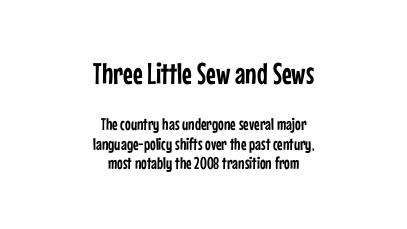
Neither beginnings nor endings align; midpoints do. Only glyphs here, with clear space below each row. The face used here is proportionally spaced, like ordinary book or web type. The composition opens big and finishes small. Observe the absence of serifs on each vertical stroke in this sample. The specimen reads as upright at a glance.
